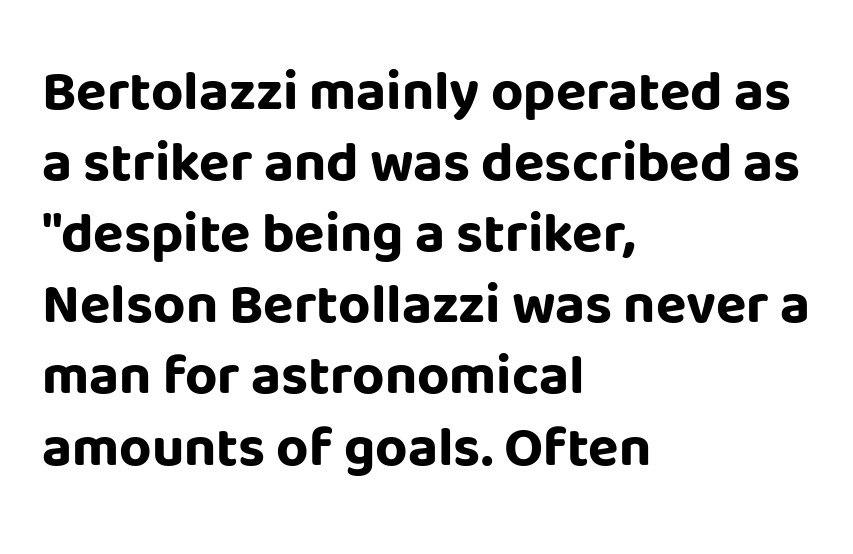
Spacing between characters is what you'd get straight out of the box. The typeface chosen for these lines omits serifs. The rendering anchors every line to the left-hand side. You could not count columns in this text — the font is proportionally spaced. Does the lettering tilt? It doesn't — this is upright. Interline gaps are of average width in this sample.
